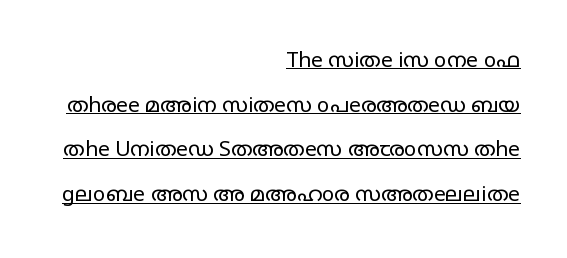
The image shows 21 px text type, upright; set right-aligned, loose line spacing (2.13x), normal letter spacing, underlined.
